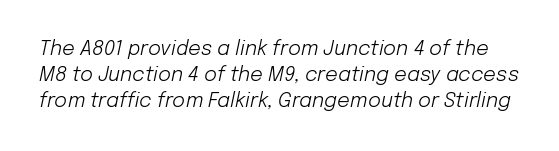
Q: Is the text bold? A: No.
Q: Is the text italic (slanted)? A: Yes, it leans right by about 12 degrees.
Q: Is the text underlined? A: No.
Q: Is the spacing between letters normal or unusually wide? A: Normal.
Q: Is the spacing between lines tight, normal or loose? A: Normal.
